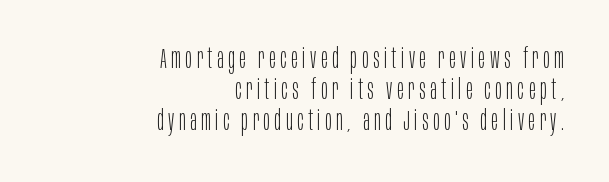
Weight: not bold — regular or lighter. Honestly, there is no underline to notice here at all. The characters display no serif detailing; their extremities are plain. Think of a printed novel: that variable character pitch is what you see here. Does the lettering tilt? It doesn't — this is upright. The rag falls on the left side of this text block.
